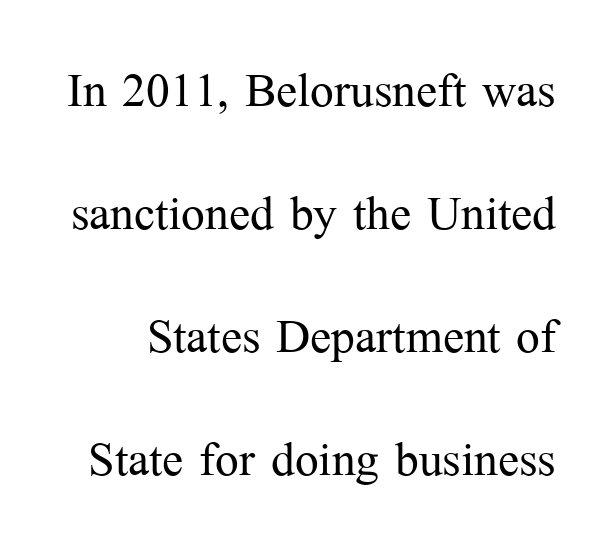
The image shows 63 px light serif type, upright; set loose line spacing (1.95x), normal letter spacing, not underlined; medium stroke contrast and a medium x-height.
